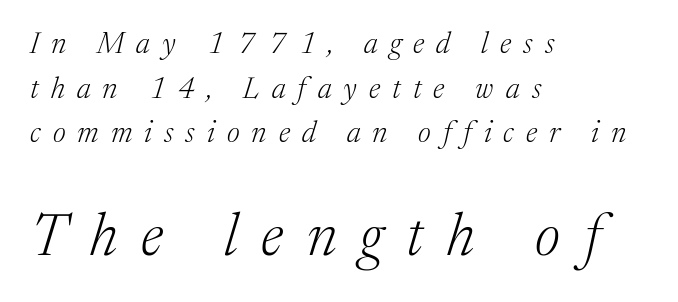
The image shows 59 px light serif type, italic (leaning right); set left-aligned, normal line spacing (1.49x), unusually wide letter spacing (+0.4 em), not underlined; the second (bottom) block is 1.97x larger; medium stroke contrast and a medium x-height.
